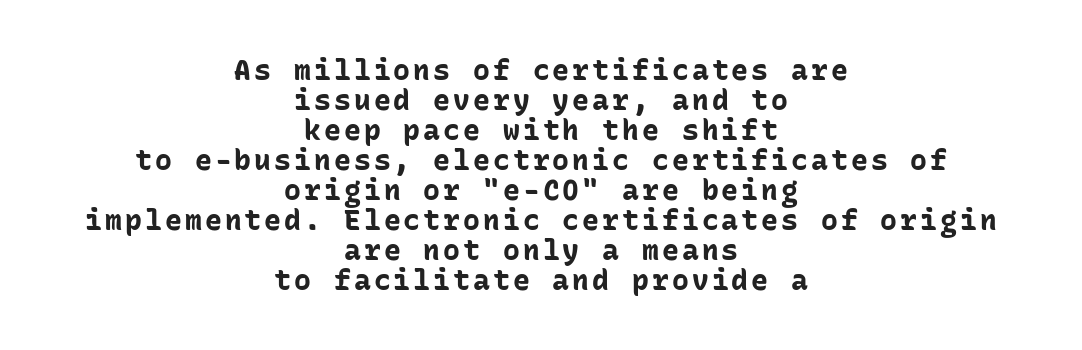
{"serif": "no", "italic": "no", "bold": "yes", "weight": "bold", "width": "normal", "stroke_contrast": "low", "x_height": "medium", "monospaced": "yes", "underline": "no", "align": "center", "line_spacing": "tight", "line_spacing_ratio": 1.07, "glyph_px": 28}
